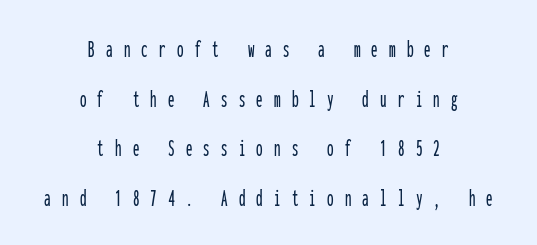
The setting favours the middle, as headings and verse often do. The leading is generous, giving the passage an open texture. Characters follow at a spacing far wider than the type designer built in. Unlike italic type, these characters show no tilt at all. Descender tails drop into unmarked territory.
